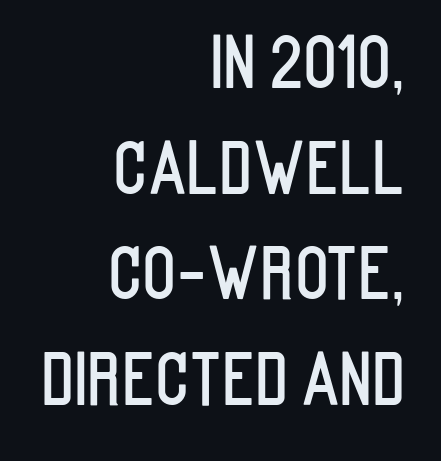
Q: Is the text italic (slanted)? A: No, it is upright.
Q: Is the typeface a serif or a sans-serif typeface? A: Sans-serif.
Q: Is the text underlined? A: No.
Q: How is the paragraph aligned? A: Right-aligned.
Q: Is the spacing between letters normal or unusually wide? A: Normal.
Q: Is the spacing between lines tight, normal or loose? A: Normal.
Q: Width (condensed, normal, or wide)? A: Condensed.
Q: Stroke contrast? A: Low.
Q: x-height? A: Large.
Q: Monospaced? A: No.
